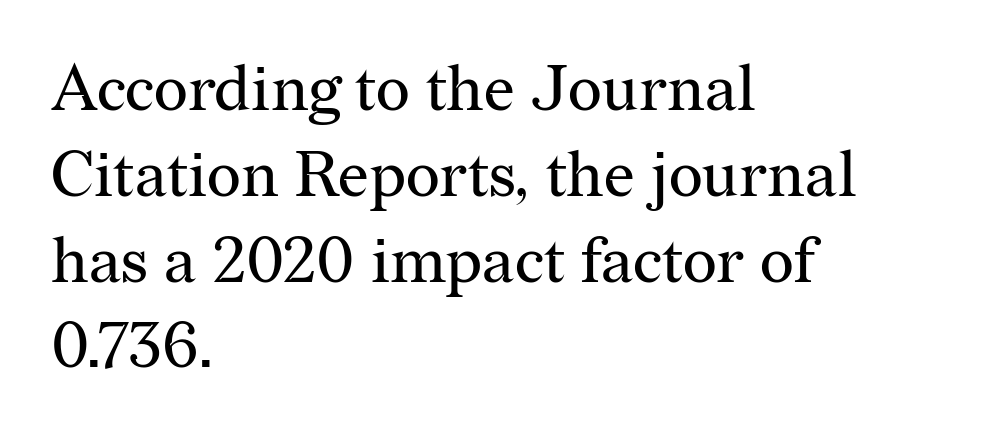
Serifs: yes, visible at the terminals of the letterforms. Bare-footed words on every line. Style check: upright. Students, observe: this is what conventionally led text looks like.
